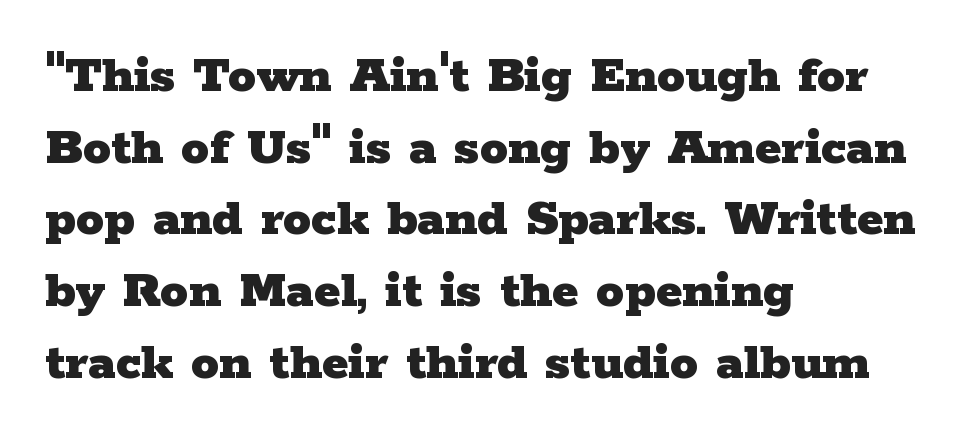
{"serif": "yes", "italic": "no", "bold": "yes", "weight": "heavy", "width": "wide", "stroke_contrast": "low", "x_height": "medium", "monospaced": "no", "underline": "no", "align": "left", "line_spacing": "normal", "line_spacing_ratio": 1.28, "letter_spacing": "normal", "letter_spacing_em": 0.0, "glyph_px": 56}
